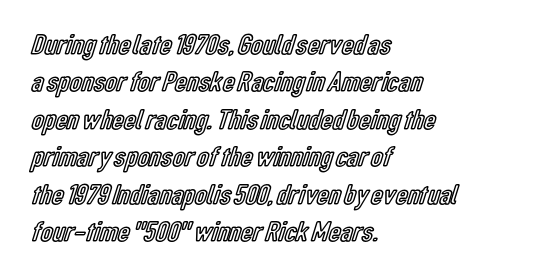
The image shows 29 px condensed type; set left-aligned, normal line spacing (1.29x), normal letter spacing, not underlined; a medium x-height.
